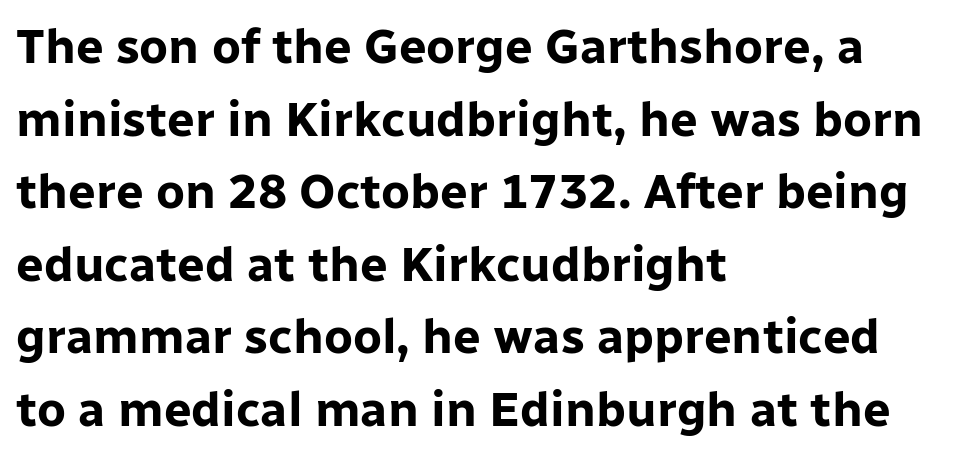
Successive baselines arrive at the customary interval. Has an underline been added? It has not. Examine the stroke ends and you'll find no serifs. Is this a fixed-width face? No — the glyphs have proportional, varying widths. The type is set solid horizontally, with unmodified tracking. Posture: straight, roman, zero tilt.
